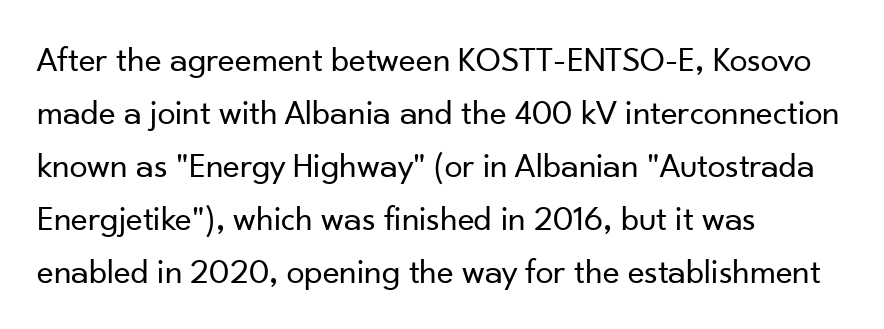
The image shows 36 px regular-weight sans-serif type, upright; set left-aligned, normal line spacing (1.47x), normal letter spacing, not underlined; low stroke contrast and a small x-height.
